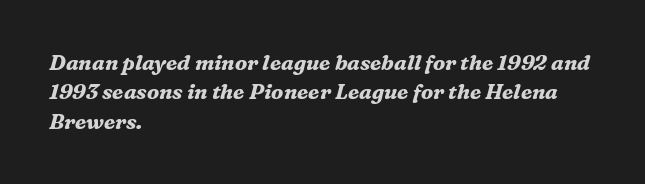
The image shows 21 px bold type, italic (leaning right); set left-aligned, normal line spacing (1.4x), normal letter spacing, not underlined.
